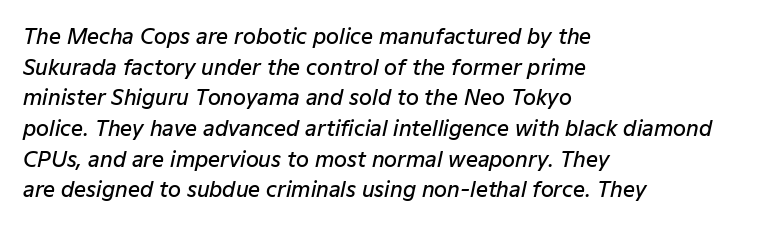
{"italic": "yes", "lean": "right", "slant_degrees": 12, "bold": "semi", "underline": "no", "align": "left", "line_spacing": "normal", "line_spacing_ratio": 1.46, "letter_spacing": "normal", "letter_spacing_em": 0.0, "glyph_px": 21}
